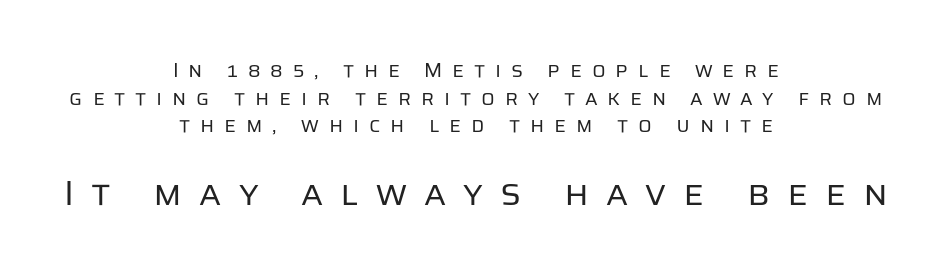
{"serif": "no", "italic": "no", "bold": "no", "weight": "regular", "width": "normal", "stroke_contrast": "low", "x_height": "large", "monospaced": "no", "underline": "no", "align": "center", "line_spacing": "normal", "line_spacing_ratio": 1.38, "letter_spacing": "wide", "letter_spacing_em": 0.49, "larger_block": "second", "size_ratio": 1.75, "glyph_px": 35}
